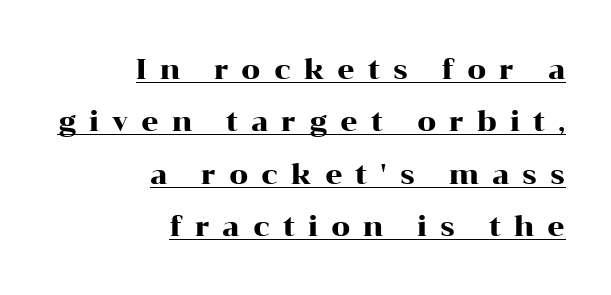
Q: Is the text italic (slanted)? A: No, it is upright.
Q: Is the text underlined? A: Yes.
Q: How is the paragraph aligned? A: Right-aligned.
Q: Is the spacing between letters normal or unusually wide? A: Unusually wide.
Q: Is the spacing between lines tight, normal or loose? A: Loose.
